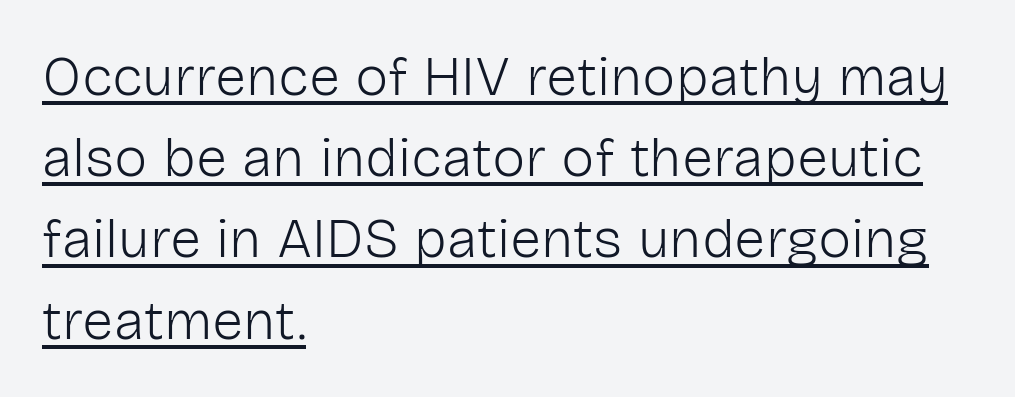
{"serif": "no", "italic": "no", "bold": "no", "weight": "light", "width": "normal", "stroke_contrast": "low", "x_height": "medium", "monospaced": "no", "underline": "yes", "align": "left", "line_spacing": "normal", "line_spacing_ratio": 1.45, "letter_spacing": "normal", "letter_spacing_em": 0.0, "glyph_px": 56}
